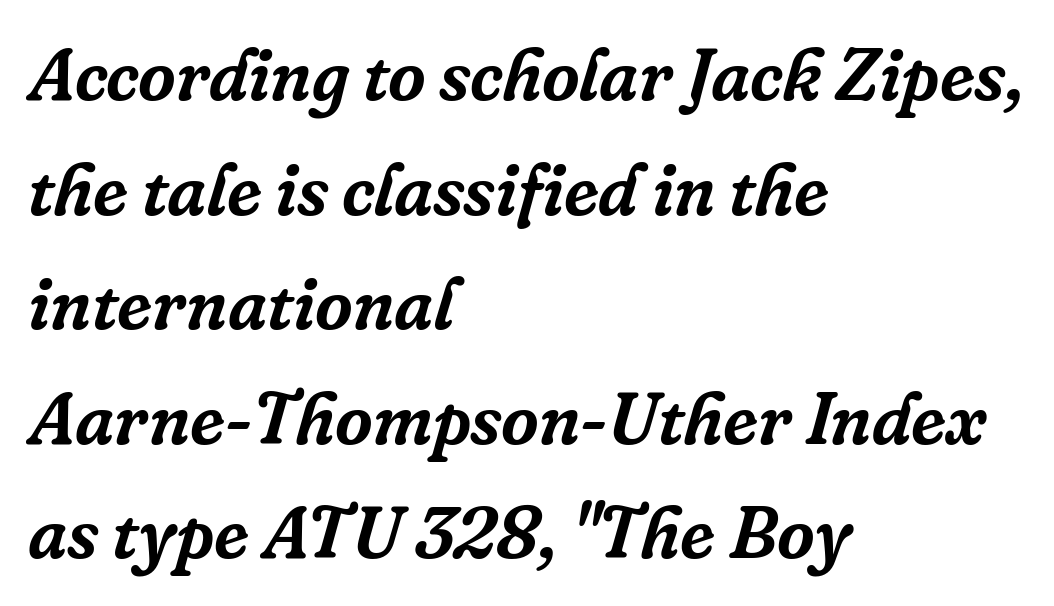
{"serif": "yes", "italic": "yes", "lean": "right", "slant_degrees": 16, "width": "normal", "stroke_contrast": "low", "x_height": "medium", "monospaced": "no", "underline": "no", "align": "left", "line_spacing": "normal", "line_spacing_ratio": 1.57, "letter_spacing": "normal", "letter_spacing_em": 0.0, "glyph_px": 73}
